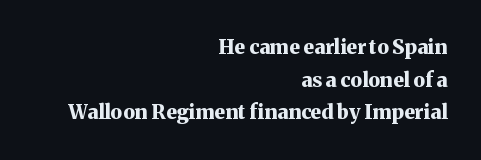
{"italic": "no", "bold": "yes", "underline": "no", "align": "right", "line_spacing": "normal", "line_spacing_ratio": 1.63, "letter_spacing": "normal", "letter_spacing_em": 0.0, "glyph_px": 20}
